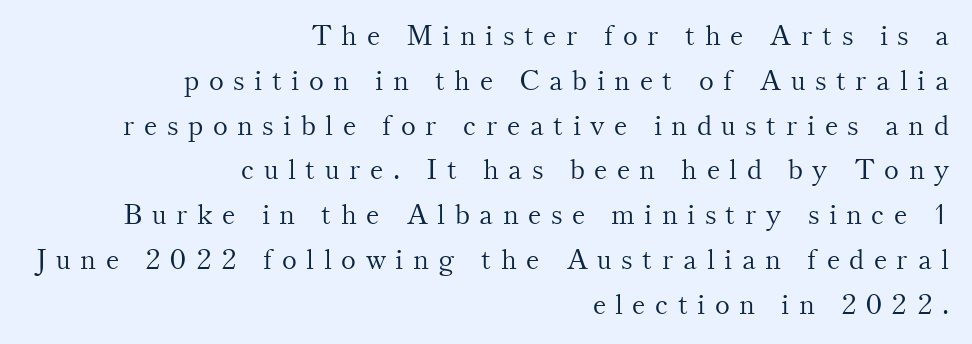
{"serif": "yes", "italic": "no", "bold": "no", "weight": "light", "width": "normal", "stroke_contrast": "medium", "x_height": "small", "monospaced": "no", "underline": "no", "align": "right", "line_spacing": "normal", "line_spacing_ratio": 1.6, "letter_spacing": "wide", "letter_spacing_em": 0.34, "glyph_px": 28}
